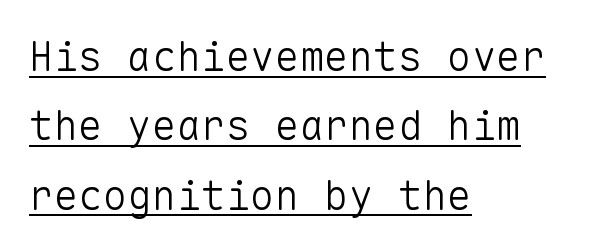
The image shows 41 px light sans-serif type, upright, monospaced; set left-aligned, normal line spacing (1.69x), normal letter spacing, underlined; low stroke contrast and a medium x-height.
